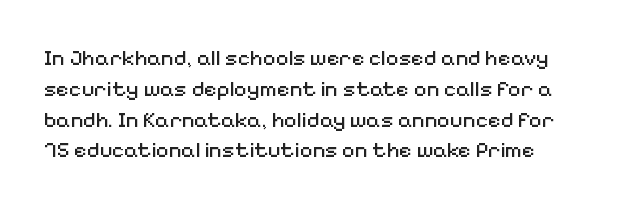
The image shows 22 px text type, upright; set normal line spacing (1.4x), normal letter spacing, not underlined.
